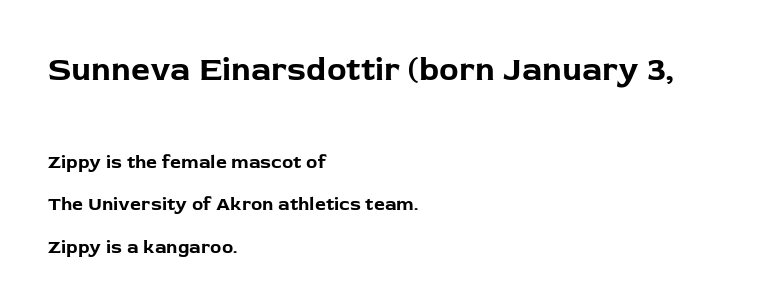
The rendering uses natural spacing where letterforms have individual widths. This sample is left-justified, so line endings fall wherever the words run out. The face used here is a sans, in the tradition of grotesques and geometrics. Plenty of ink on the page — the face is bold. Anything drawn beneath the words? Only blank space. You get the large type first, then a drop to smaller type.
